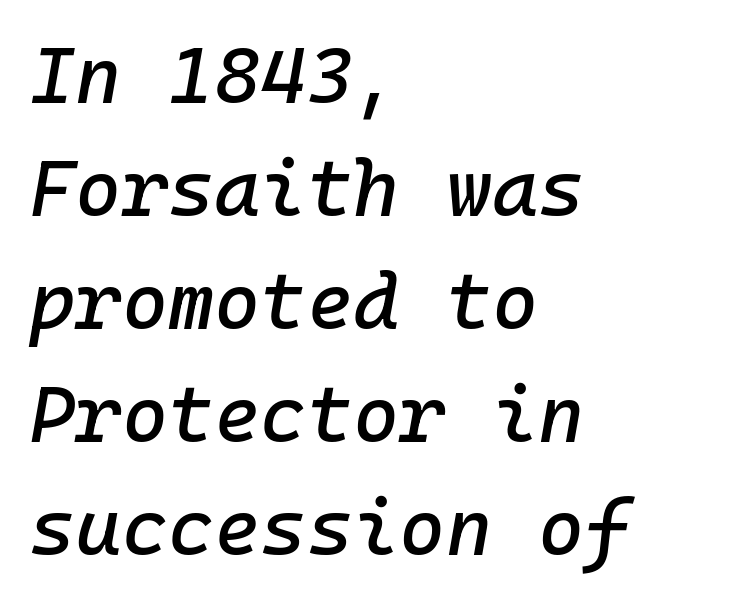
The lettering tilts uniformly, giving the passage an italic look. The rendering uses a moderate line-height, typical for paragraphs. Typeset ragged right — the left edge is the straight one. The gap between lines stays unmarked. Students, note that the glyphs here touch the page at normal intervals.
